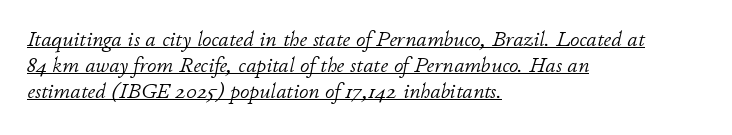
Q: Is the text bold? A: No.
Q: Is the text italic (slanted)? A: Yes, it leans right by about 11 degrees.
Q: Is the text underlined? A: Yes.
Q: How is the paragraph aligned? A: Left-aligned.
Q: Is the spacing between letters normal or unusually wide? A: Normal.
